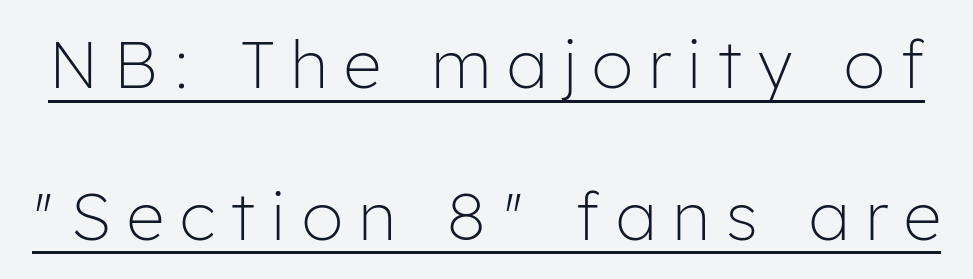
The image shows 66 px light sans-serif type, upright; set loose line spacing (2.3x), unusually wide letter spacing (+0.25 em), underlined; low stroke contrast and a medium x-height.
